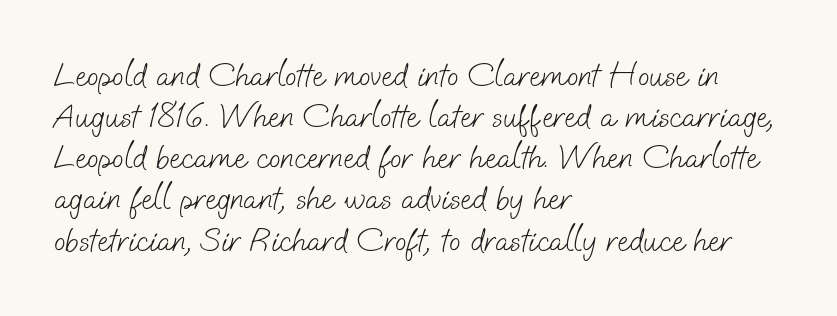
The image shows 34 px light sans-serif type; set left-aligned, line spacing 1.21x, normal letter spacing, not underlined; low stroke contrast and a small x-height.
